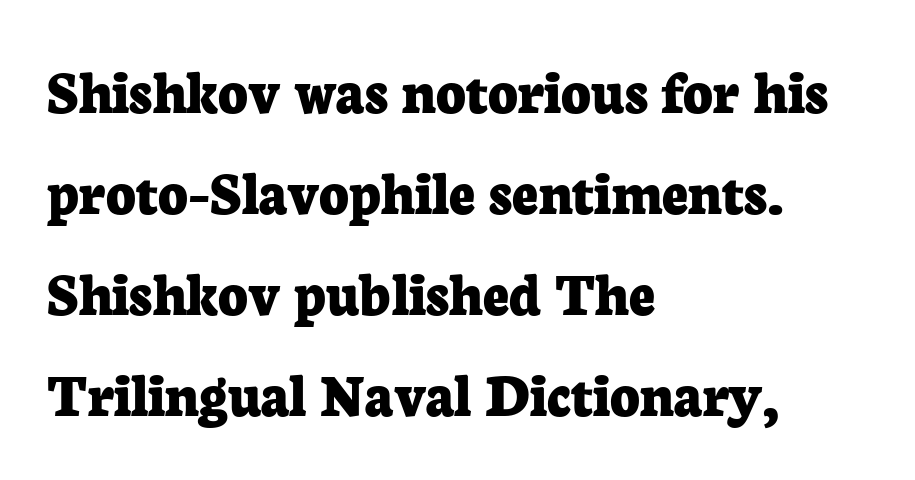
Q: Is the text bold? A: Yes.
Q: Is the text italic (slanted)? A: No, it is upright.
Q: Is the typeface a serif or a sans-serif typeface? A: Serif.
Q: Is the text underlined? A: No.
Q: How is the paragraph aligned? A: Left-aligned.
Q: Is the spacing between letters normal or unusually wide? A: Normal.
Q: Is the spacing between lines tight, normal or loose? A: Normal.
Q: Width (condensed, normal, or wide)? A: Normal.
Q: Stroke contrast? A: Low.
Q: x-height? A: Medium.
Q: Monospaced? A: No.
